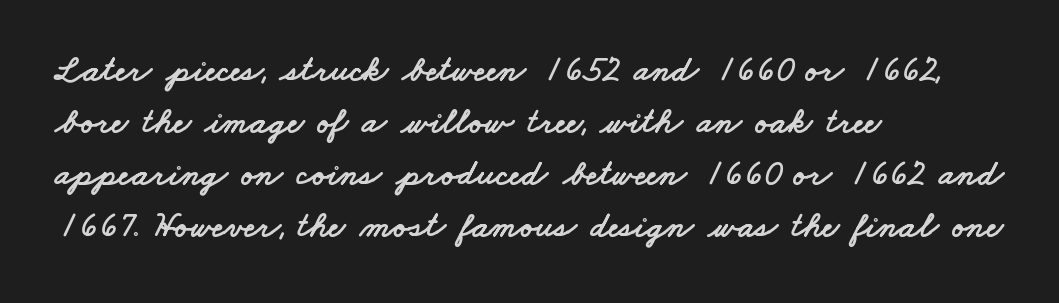
Q: Is the typeface a serif or a sans-serif typeface? A: Sans-serif.
Q: Is the text underlined? A: No.
Q: How is the paragraph aligned? A: Left-aligned.
Q: Is the spacing between letters normal or unusually wide? A: Normal.
Q: Is the spacing between lines tight, normal or loose? A: Normal.
Q: Width (condensed, normal, or wide)? A: Wide.
Q: Stroke contrast? A: Low.
Q: x-height? A: Small.
Q: Monospaced? A: No.
